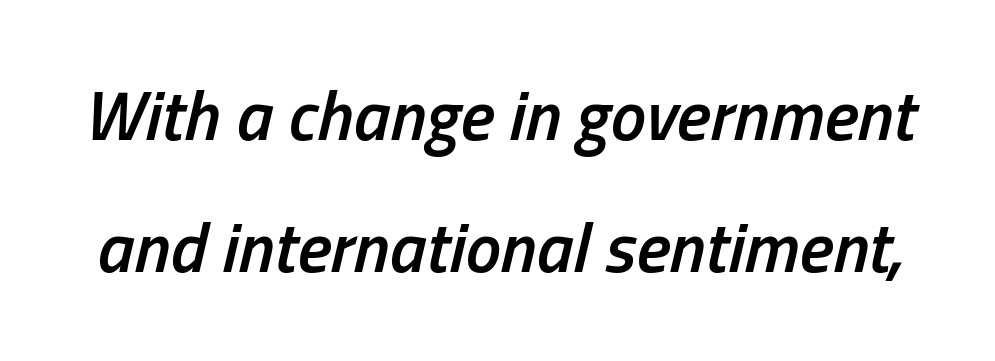
This sample has the flowing, uneven cadence of proportional lettering. The axis of the letterforms is tilted away from vertical. Does extra space separate the letters? No, they use regular spacing. In terms of weight, the rendering is demibold, just under bold. The passage shown is not underscored anywhere.
